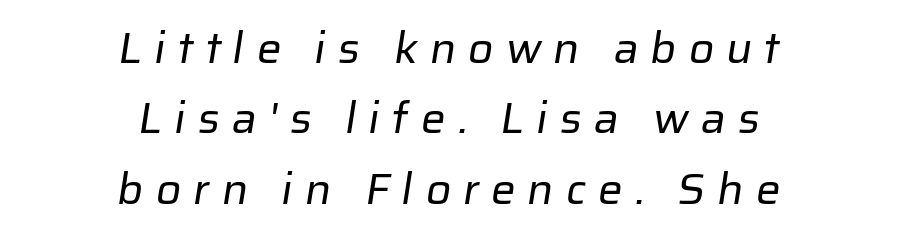
{"serif": "no", "bold": "no", "weight": "regular", "width": "normal", "stroke_contrast": "low", "x_height": "medium", "monospaced": "no", "underline": "no", "align": "center", "line_spacing": "normal", "line_spacing_ratio": 1.6, "letter_spacing": "wide", "letter_spacing_em": 0.27, "glyph_px": 44}
